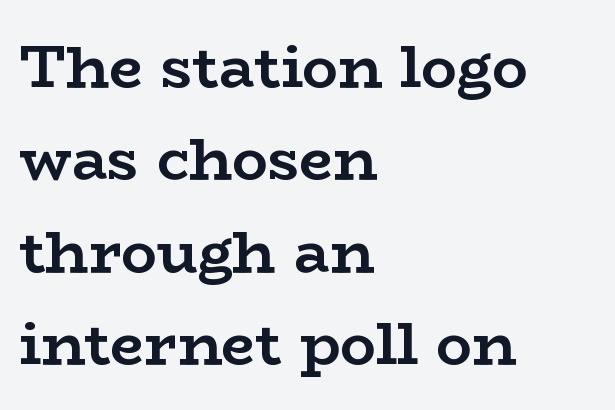
Looks like regular typesetting: each glyph gets only the width it needs. The font family rendered here belongs to the serif group. How would I describe the line gaps? Plain and ordinary. Tall strokes in this sample are plumb rather than angled.
